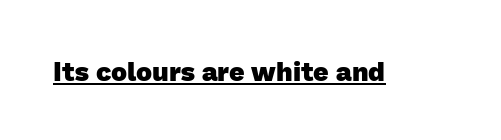
{"bold": "yes", "underline": "yes", "letter_spacing": "normal", "letter_spacing_em": 0.0, "glyph_px": 27}
